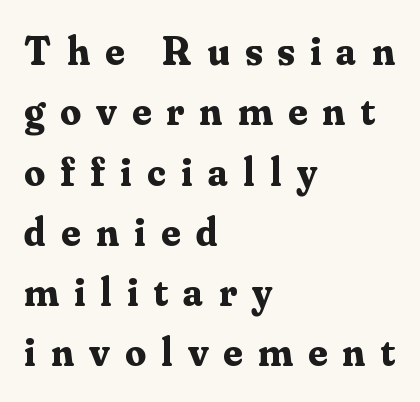
Q: Is the text bold? A: Yes.
Q: Is the text italic (slanted)? A: No, it is upright.
Q: Is the typeface a serif or a sans-serif typeface? A: Serif.
Q: Is the text underlined? A: No.
Q: How is the paragraph aligned? A: Left-aligned.
Q: Is the spacing between letters normal or unusually wide? A: Unusually wide.
Q: Is the spacing between lines tight, normal or loose? A: Normal.
Q: Width (condensed, normal, or wide)? A: Normal.
Q: Stroke contrast? A: Medium.
Q: x-height? A: Small.
Q: Monospaced? A: No.
